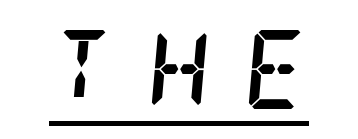
The image shows 79 px semibold, condensed serif type, italic (leaning right); set unusually wide letter spacing (+0.42 em), underlined; low stroke contrast and a large x-height.
